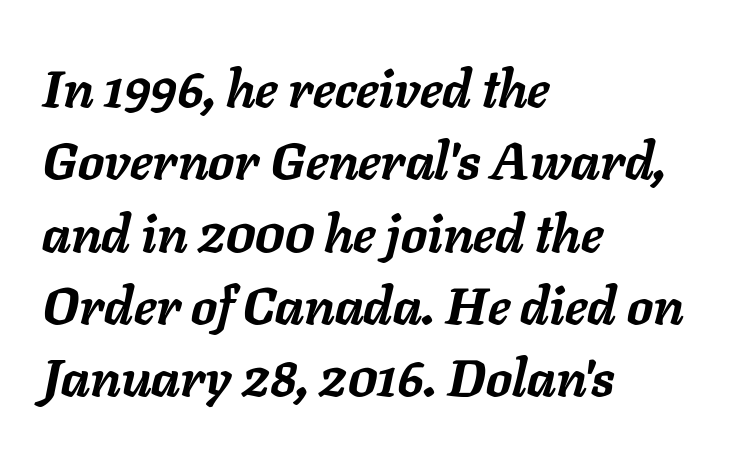
Q: Is the text bold? A: Yes.
Q: Is the text italic (slanted)? A: Yes, it leans right by about 11 degrees.
Q: Is the text underlined? A: No.
Q: How is the paragraph aligned? A: Left-aligned.
Q: Is the spacing between letters normal or unusually wide? A: Normal.
Q: Is the spacing between lines tight, normal or loose? A: Normal.
Q: Width (condensed, normal, or wide)? A: Normal.
Q: Stroke contrast? A: Low.
Q: x-height? A: Medium.
Q: Monospaced? A: No.
